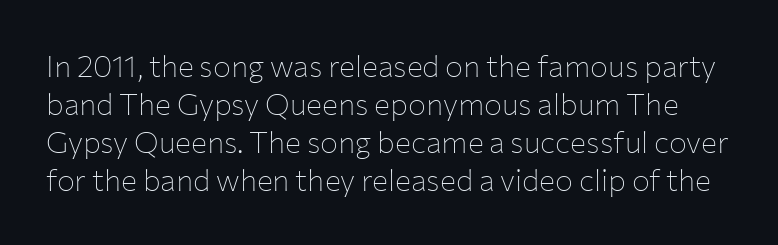
{"serif": "no", "italic": "no", "bold": "no", "weight": "thin", "width": "normal", "stroke_contrast": "low", "x_height": "medium", "monospaced": "no", "underline": "no", "line_spacing": "normal", "line_spacing_ratio": 1.27, "letter_spacing": "normal", "letter_spacing_em": 0.0, "glyph_px": 30}
